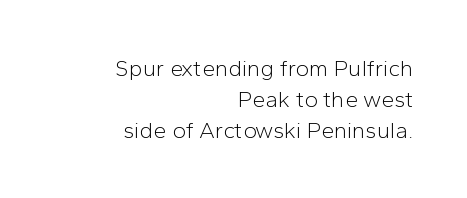
Q: Is the text bold? A: No.
Q: Is the text italic (slanted)? A: No, it is upright.
Q: Is the text underlined? A: No.
Q: How is the paragraph aligned? A: Right-aligned.
Q: Is the spacing between letters normal or unusually wide? A: Normal.
Q: Is the spacing between lines tight, normal or loose? A: Normal.
